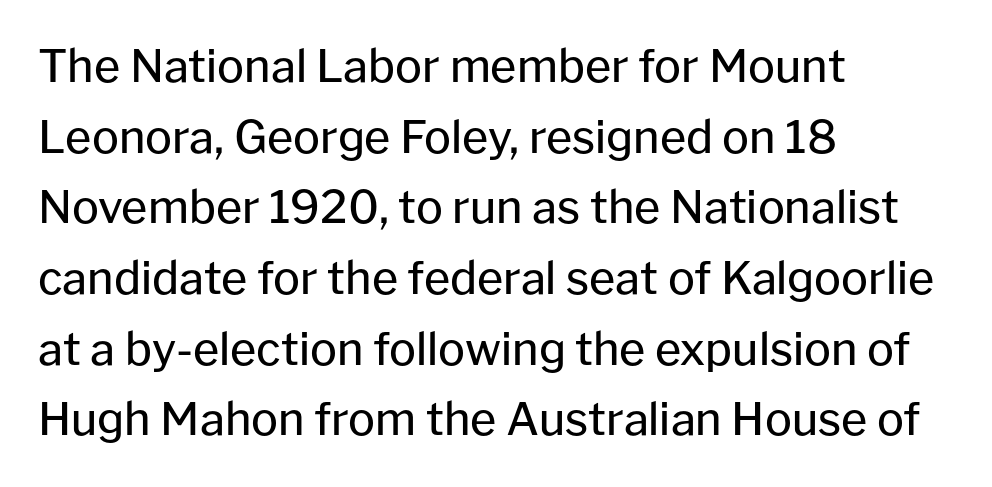
{"serif": "no", "italic": "no", "bold": "no", "weight": "regular", "width": "normal", "stroke_contrast": "low", "x_height": "medium", "monospaced": "no", "underline": "no", "align": "left", "line_spacing": "normal", "line_spacing_ratio": 1.57, "letter_spacing": "normal", "letter_spacing_em": 0.0, "glyph_px": 45}
